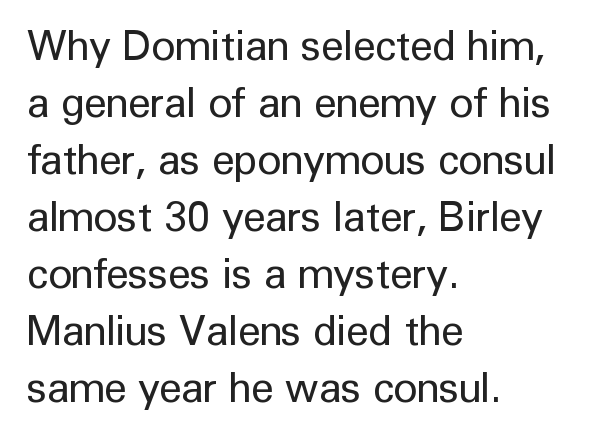
The image shows 41 px regular-weight sans-serif type, upright; set left-aligned, normal line spacing (1.39x), normal letter spacing, not underlined; low stroke contrast and a medium x-height.
